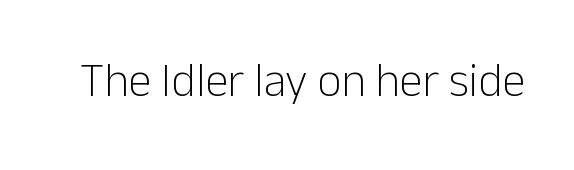
The image shows 47 px light sans-serif type, upright; set normal letter spacing, not underlined; low stroke contrast and a medium x-height.
